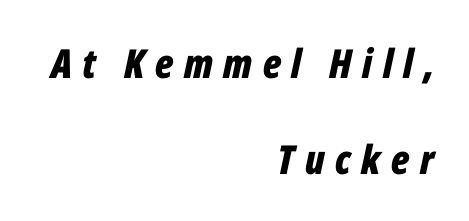
{"italic": "yes", "lean": "right", "slant_degrees": 12, "bold": "yes", "weight": "bold", "width": "condensed", "stroke_contrast": "low", "x_height": "medium", "monospaced": "no", "underline": "no", "align": "right", "line_spacing": "loose", "line_spacing_ratio": 2.4, "letter_spacing": "wide", "letter_spacing_em": 0.26, "glyph_px": 40}
